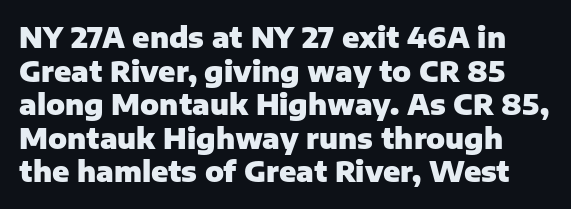
The image shows 28 px heavy sans-serif type, upright; set line spacing 1.2x, normal letter spacing, not underlined; low stroke contrast and a medium x-height.
